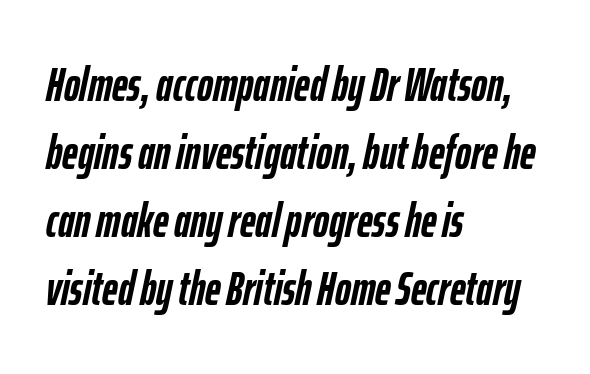
Q: Is the text bold? A: Yes.
Q: Is the text italic (slanted)? A: Yes, it leans right by about 12 degrees.
Q: Is the text underlined? A: No.
Q: How is the paragraph aligned? A: Left-aligned.
Q: Is the spacing between letters normal or unusually wide? A: Normal.
Q: Is the spacing between lines tight, normal or loose? A: Normal.
Q: Width (condensed, normal, or wide)? A: Condensed.
Q: Stroke contrast? A: Low.
Q: x-height? A: Medium.
Q: Monospaced? A: No.
